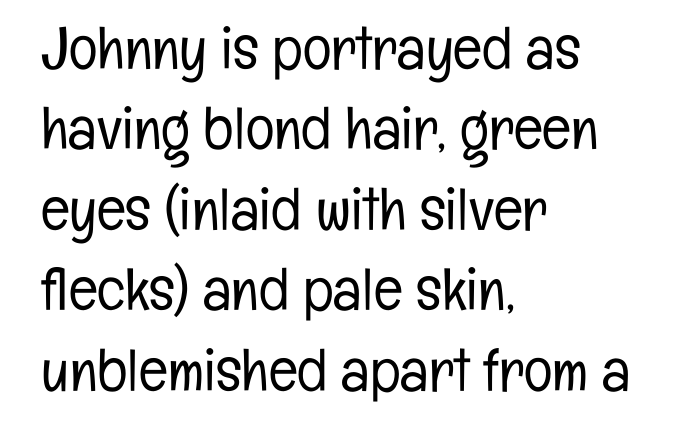
Observe the absence of serifs on each vertical stroke in this sample. Every character sits straight up, as roman type does. Successive baselines arrive at the customary interval. Descender tails drop into unmarked territory. Think of a printed novel: that variable character pitch is what you see here. There is no visible air inserted between adjacent glyphs.
